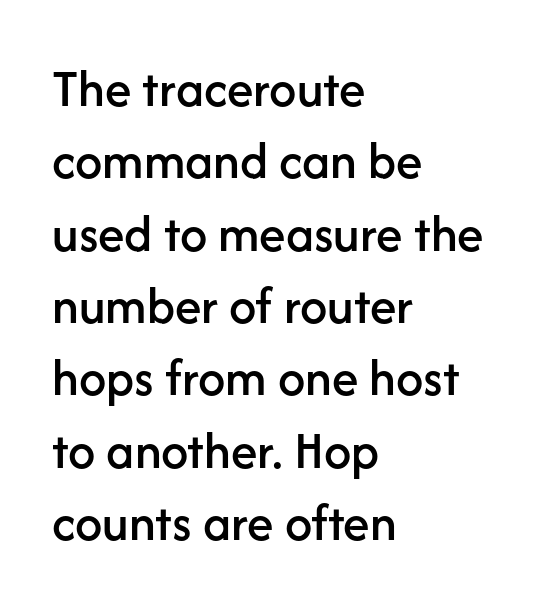
{"serif": "no", "italic": "no", "width": "normal", "stroke_contrast": "low", "x_height": "medium", "monospaced": "no", "underline": "no", "align": "left", "line_spacing": "normal", "line_spacing_ratio": 1.34, "letter_spacing": "normal", "letter_spacing_em": 0.0, "glyph_px": 54}
